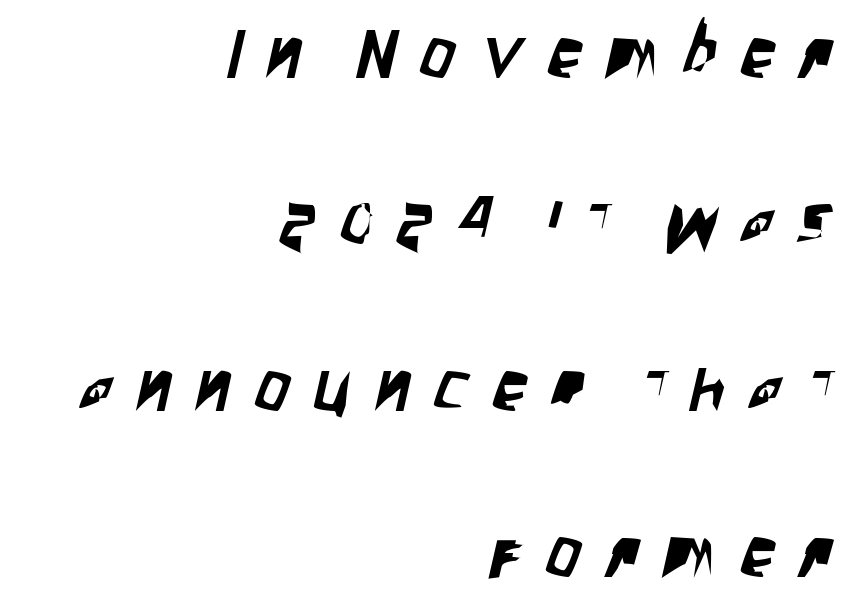
The image shows 69 px condensed sans-serif type; set right-aligned, loose line spacing (2.41x), unusually wide letter spacing (+0.35 em), not underlined; low stroke contrast and a large x-height.
